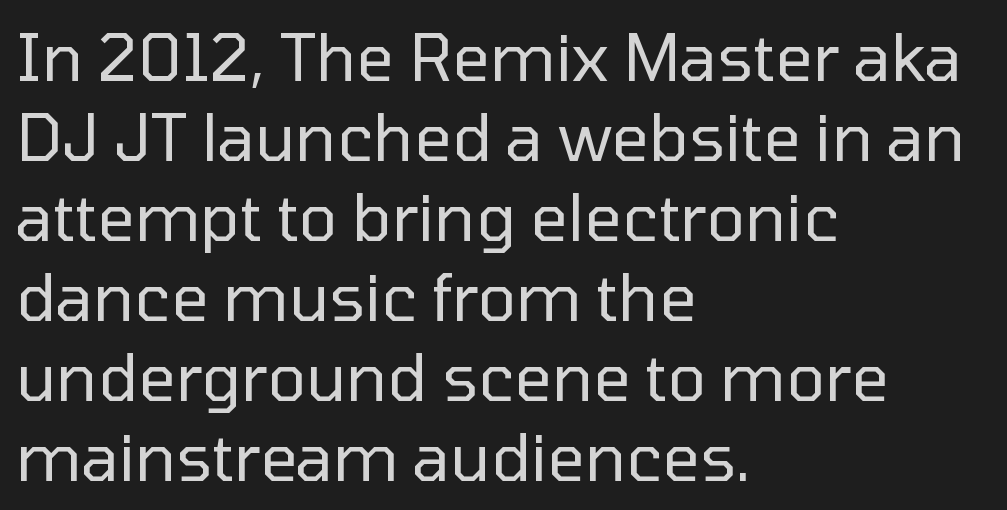
The image shows 65 px regular-weight sans-serif type, upright; set left-aligned, line spacing 1.23x, normal letter spacing, not underlined; low stroke contrast and a medium x-height.
